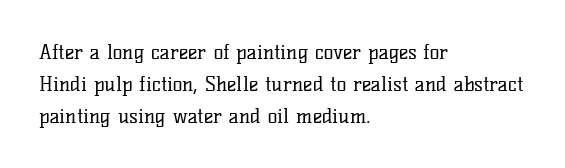
Q: Is the text bold? A: No.
Q: Is the text italic (slanted)? A: No, it is upright.
Q: Is the text underlined? A: No.
Q: How is the paragraph aligned? A: Left-aligned.
Q: Is the spacing between letters normal or unusually wide? A: Normal.
Q: Is the spacing between lines tight, normal or loose? A: Normal.
